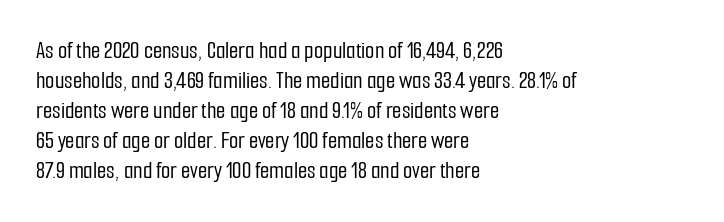
The lines in this sample share a left origin and differ only in where they stop. Tracking here is standard; glyphs follow each other at the usual distance. How would I describe the line gaps? Plain and ordinary. You can tell it's not italic because the verticals are truly vertical.
